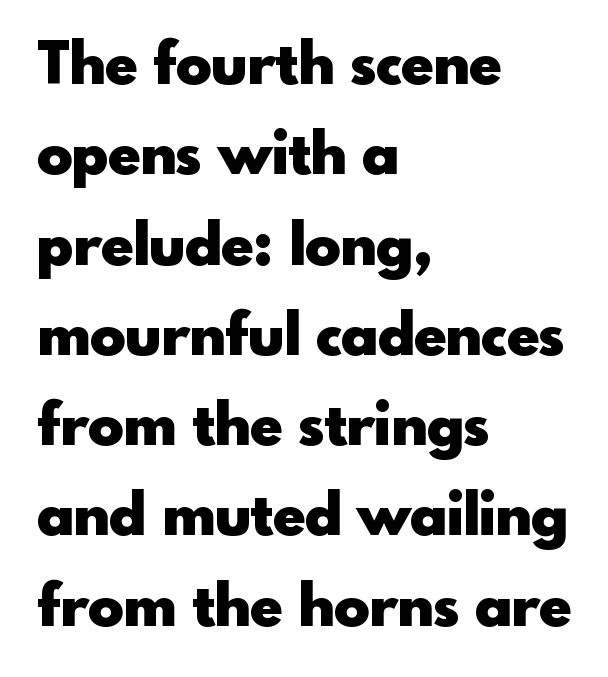
This is sans-serif lettering, the kind often seen on screens and signage. Style check: upright. One-word summary of the alignment: left. Notice how descenders clear the ascenders below comfortably — that's standard leading.
